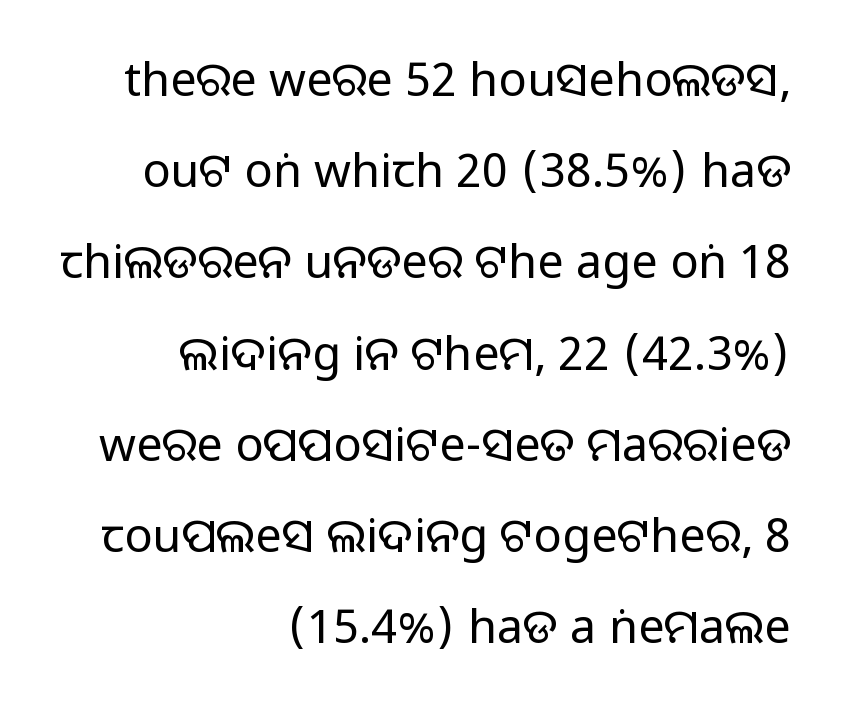
{"serif": "no", "italic": "no", "bold": "no", "weight": "regular", "width": "normal", "stroke_contrast": "low", "x_height": "large", "monospaced": "no", "underline": "no", "align": "right", "line_spacing": "loose", "line_spacing_ratio": 1.94, "letter_spacing": "normal", "letter_spacing_em": 0.0, "glyph_px": 47}
